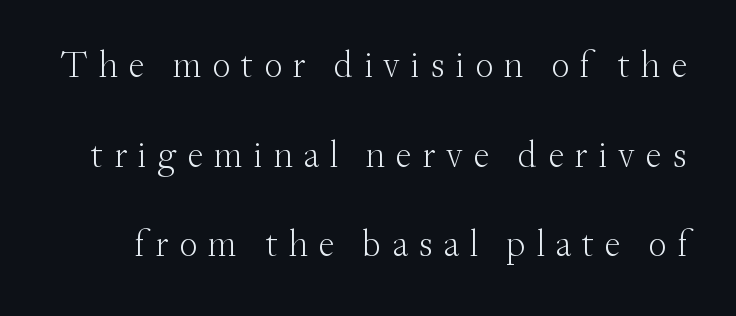
{"serif": "yes", "italic": "no", "bold": "no", "weight": "light", "width": "normal", "stroke_contrast": "medium", "x_height": "small", "monospaced": "no", "underline": "no", "line_spacing": "loose", "line_spacing_ratio": 2.42, "letter_spacing": "wide", "letter_spacing_em": 0.28, "glyph_px": 37}
